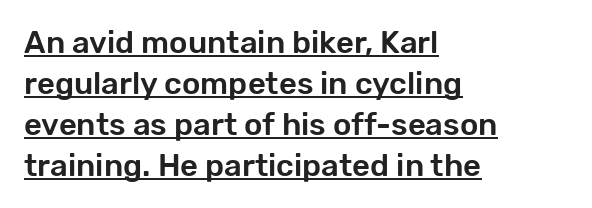
Q: Is the text italic (slanted)? A: No, it is upright.
Q: Is the typeface a serif or a sans-serif typeface? A: Sans-serif.
Q: Is the text underlined? A: Yes.
Q: How is the paragraph aligned? A: Left-aligned.
Q: Is the spacing between letters normal or unusually wide? A: Normal.
Q: Is the spacing between lines tight, normal or loose? A: Normal.
Q: Width (condensed, normal, or wide)? A: Normal.
Q: Stroke contrast? A: Low.
Q: x-height? A: Medium.
Q: Monospaced? A: No.
